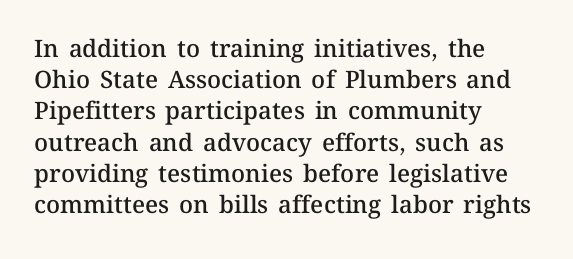
Q: Is the text bold? A: Semi-bold.
Q: Is the text italic (slanted)? A: No, it is upright.
Q: Is the text underlined? A: No.
Q: How is the paragraph aligned? A: Left-aligned.
Q: Is the spacing between letters normal or unusually wide? A: Normal.
Q: Is the spacing between lines tight, normal or loose? A: Normal.
